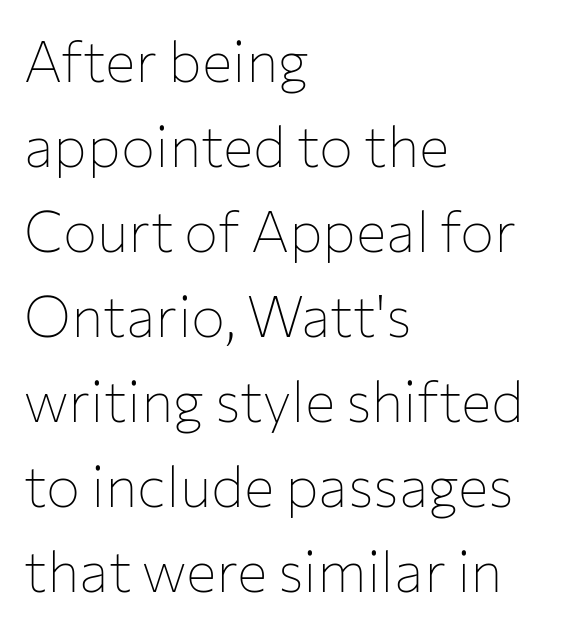
Weight: in the light-to-regular range. These lines are set flush left with a ragged right edge. The space beneath each line is pristine and unruled. Is there any slant? The stems are plumb.
